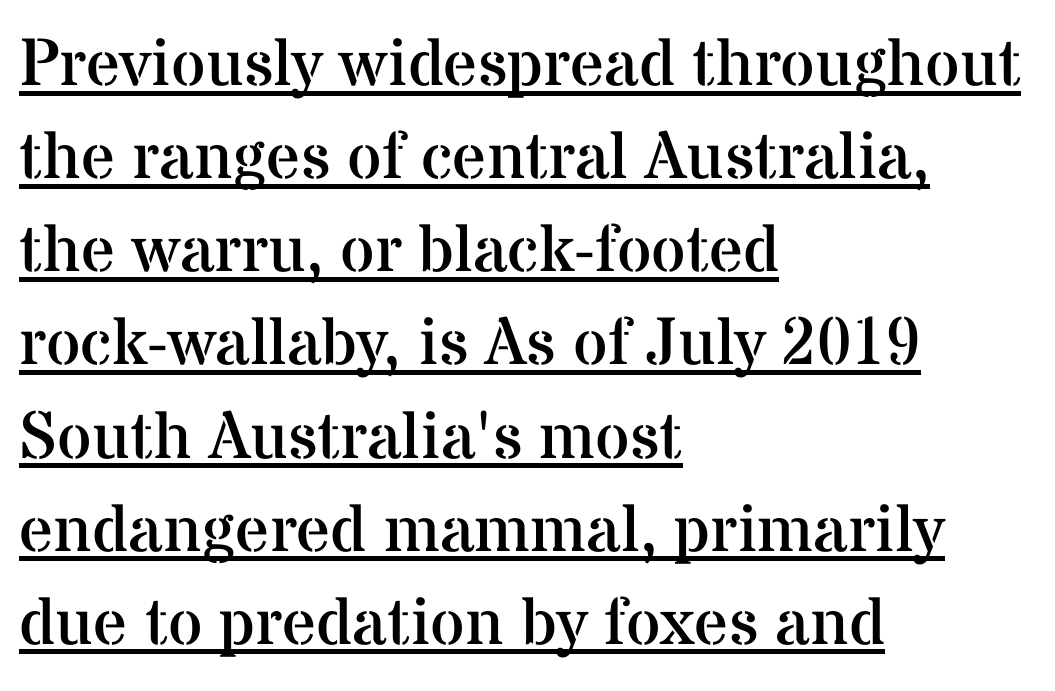
The image shows 67 px regular-weight serif type, upright; set left-aligned, normal line spacing (1.39x), normal letter spacing, underlined; medium stroke contrast and a medium x-height.
